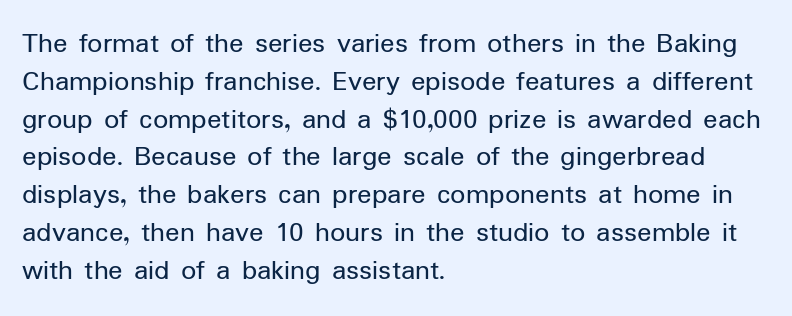
Letters have the restrained weight of plain body copy at most. Characters follow at the spacing the type designer built in. Honestly, there is no underline to notice here at all. The typesetter chose a ragged-right arrangement here. Character widths vary here, with narrow letters taking less room than wide ones. Normally led — the rows are evenly, conventionally spaced.
